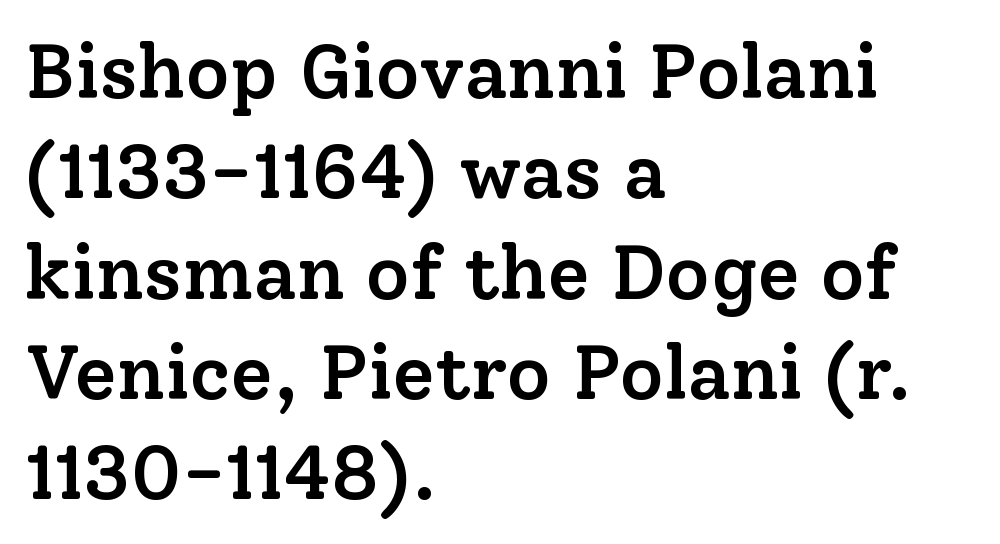
Q: Is the text bold? A: Semi-bold.
Q: Is the text italic (slanted)? A: No, it is upright.
Q: Is the typeface a serif or a sans-serif typeface? A: Serif.
Q: Is the text underlined? A: No.
Q: How is the paragraph aligned? A: Left-aligned.
Q: Is the spacing between letters normal or unusually wide? A: Normal.
Q: Is the spacing between lines tight, normal or loose? A: Normal.
Q: Width (condensed, normal, or wide)? A: Normal.
Q: Stroke contrast? A: Low.
Q: x-height? A: Medium.
Q: Monospaced? A: No.
